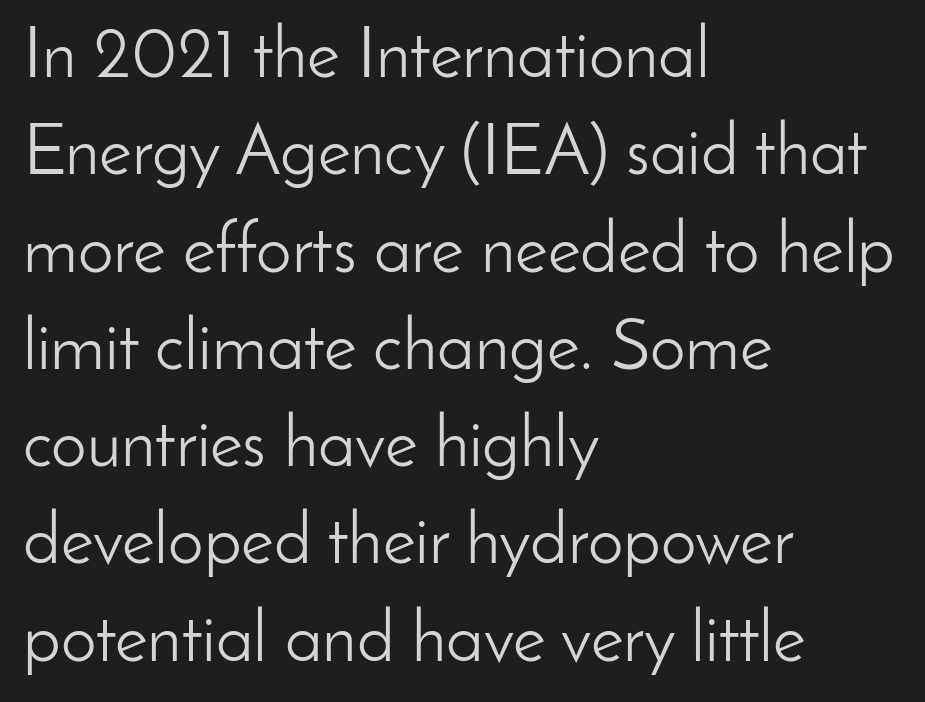
Q: Is the text bold? A: No.
Q: Is the text italic (slanted)? A: No, it is upright.
Q: Is the typeface a serif or a sans-serif typeface? A: Sans-serif.
Q: Is the text underlined? A: No.
Q: How is the paragraph aligned? A: Left-aligned.
Q: Is the spacing between letters normal or unusually wide? A: Normal.
Q: Is the spacing between lines tight, normal or loose? A: Normal.
Q: Width (condensed, normal, or wide)? A: Normal.
Q: Stroke contrast? A: Low.
Q: x-height? A: Small.
Q: Monospaced? A: No.
